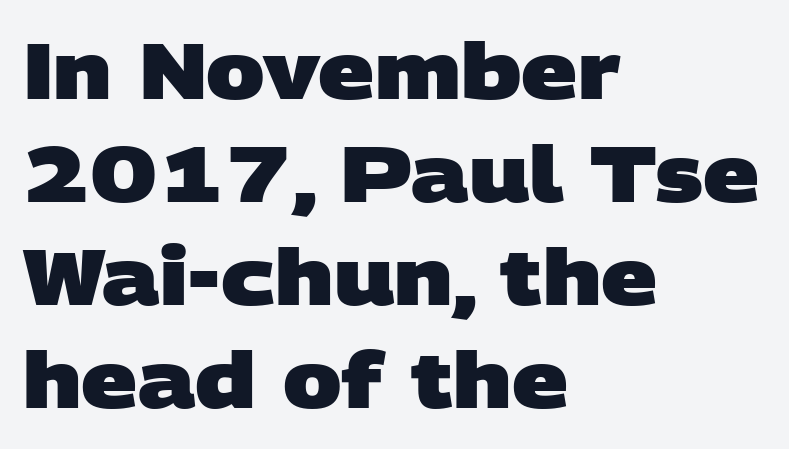
{"serif": "no", "bold": "yes", "weight": "heavy", "width": "wide", "stroke_contrast": "low", "x_height": "large", "monospaced": "no", "underline": "no", "align": "left", "line_spacing": "normal", "line_spacing_ratio": 1.32, "letter_spacing": "normal", "letter_spacing_em": 0.0, "glyph_px": 78}
